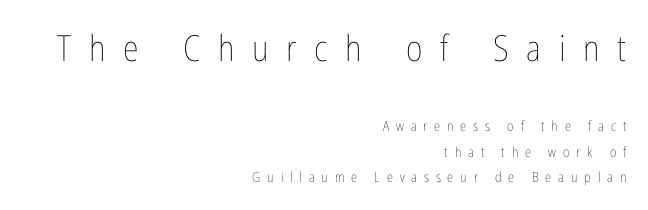
{"italic": "no", "bold": "no", "weight": "thin", "width": "condensed", "stroke_contrast": "low", "x_height": "medium", "monospaced": "no", "underline": "no", "align": "right", "line_spacing_ratio": 1.82, "letter_spacing": "wide", "letter_spacing_em": 0.49, "larger_block": "first", "size_ratio": 2.57, "glyph_px": 36}
